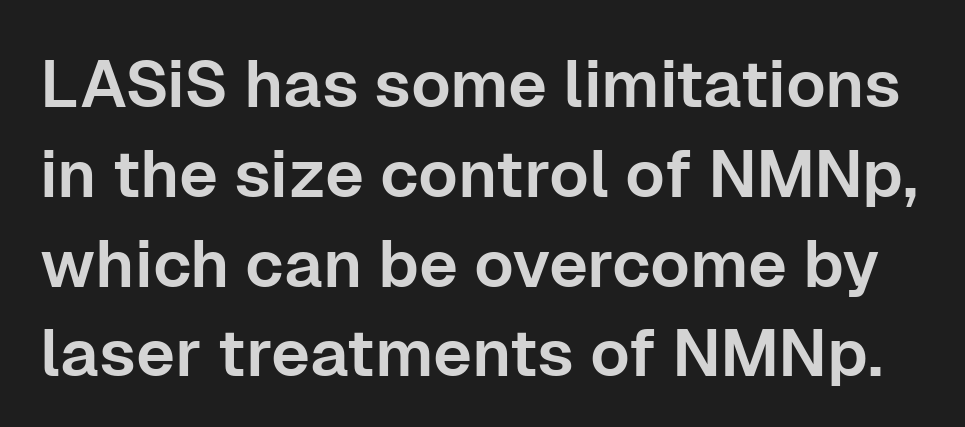
The baseline area is clear. Vertically, the passage feels balanced, rows spaced as you'd expect. Quick note: not italic, upright. The face used here is a sans, in the tradition of grotesques and geometrics. Spacing between characters is what you'd get straight out of the box.
